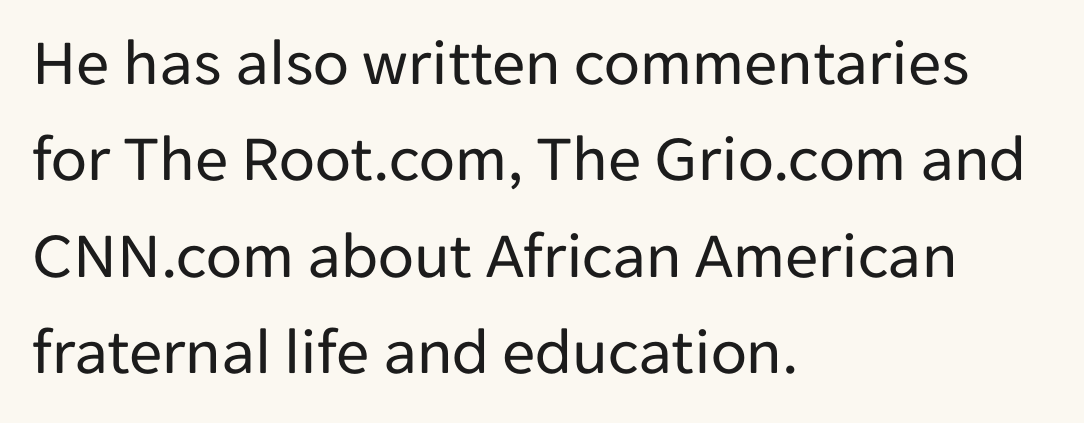
The font's upright variant was chosen for this text. The glyphs in this specimen are sans serif. The type is set solid horizontally, with unmodified tracking. The rows are spaced the way most documents space them. The typesetter chose a ragged-right arrangement here.
